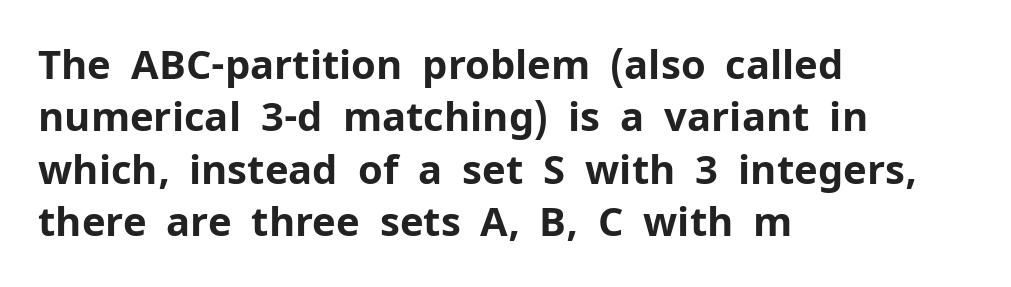
The image shows 40 px bold sans-serif type, upright; set left-aligned, normal line spacing (1.31x), normal letter spacing, not underlined; low stroke contrast and a medium x-height.
